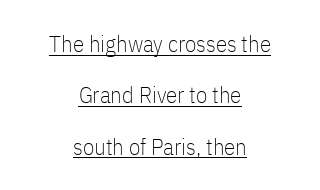
Q: Is the text bold? A: No.
Q: Is the text italic (slanted)? A: No, it is upright.
Q: Is the text underlined? A: Yes.
Q: How is the paragraph aligned? A: Centered.
Q: Is the spacing between letters normal or unusually wide? A: Normal.
Q: Is the spacing between lines tight, normal or loose? A: Loose.
